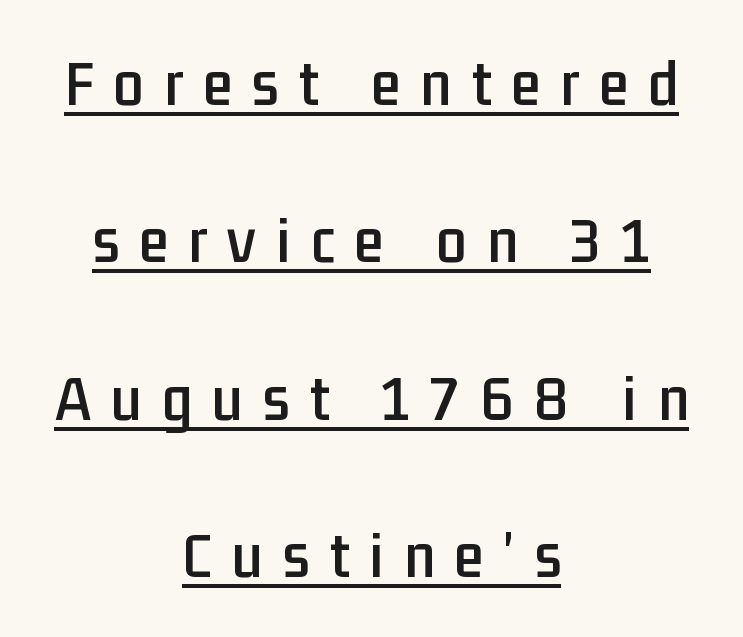
Q: Is the text italic (slanted)? A: No, it is upright.
Q: Is the typeface a serif or a sans-serif typeface? A: Sans-serif.
Q: Is the text underlined? A: Yes.
Q: How is the paragraph aligned? A: Centered.
Q: Is the spacing between letters normal or unusually wide? A: Unusually wide.
Q: Is the spacing between lines tight, normal or loose? A: Loose.
Q: Width (condensed, normal, or wide)? A: Condensed.
Q: Stroke contrast? A: Low.
Q: x-height? A: Medium.
Q: Monospaced? A: No.
